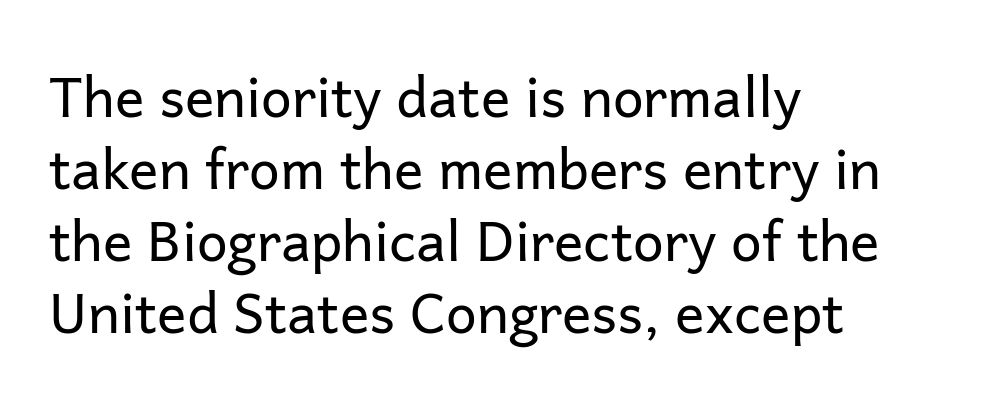
Stroke terminals: plain, sans-serif. These lines keep a tight, regular rhythm from letter to letter. The words here are not underlined. Stems here are at most as thick as an everyday book face. Students, observe: this is what conventionally led text looks like. The specimen reads as upright at a glance.
